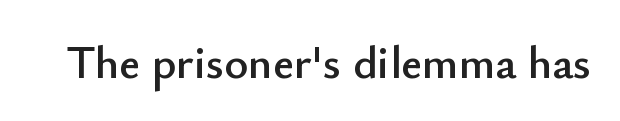
Q: Is the text italic (slanted)? A: No, it is upright.
Q: Is the typeface a serif or a sans-serif typeface? A: Sans-serif.
Q: Is the text underlined? A: No.
Q: Is the spacing between letters normal or unusually wide? A: Normal.
Q: Width (condensed, normal, or wide)? A: Normal.
Q: Stroke contrast? A: Low.
Q: x-height? A: Small.
Q: Monospaced? A: No.
